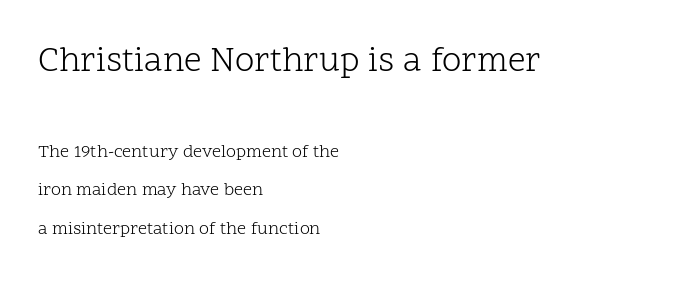
{"serif": "yes", "italic": "no", "bold": "no", "weight": "light", "width": "normal", "stroke_contrast": "low", "x_height": "medium", "monospaced": "no", "underline": "no", "align": "left", "line_spacing": "loose", "line_spacing_ratio": 2.12, "letter_spacing": "normal", "letter_spacing_em": 0.0, "larger_block": "first", "size_ratio": 1.94, "glyph_px": 35}
